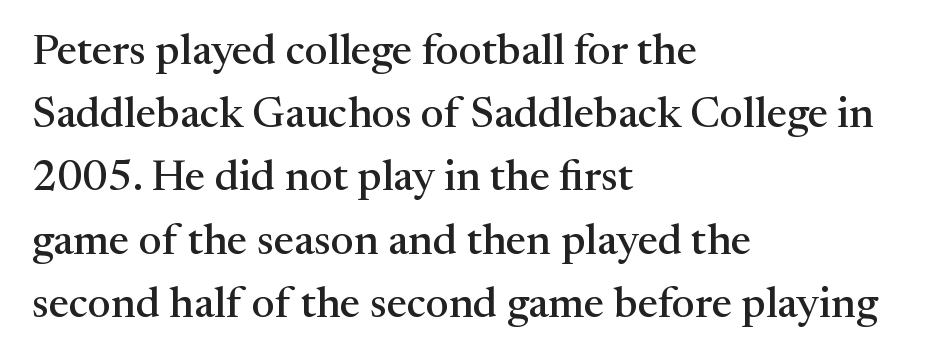
Q: Is the text italic (slanted)? A: No, it is upright.
Q: Is the typeface a serif or a sans-serif typeface? A: Serif.
Q: Is the text underlined? A: No.
Q: How is the paragraph aligned? A: Left-aligned.
Q: Is the spacing between letters normal or unusually wide? A: Normal.
Q: Is the spacing between lines tight, normal or loose? A: Normal.
Q: Width (condensed, normal, or wide)? A: Normal.
Q: Stroke contrast? A: Medium.
Q: x-height? A: Medium.
Q: Monospaced? A: No.
